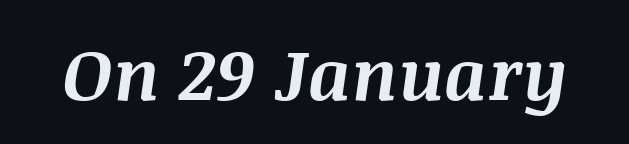
Descenders hang freely into open space. Posture: slanted. The sample has been set heavy, in full bold. Each letter keeps its own natural width here, so spacing adapts to shape.
